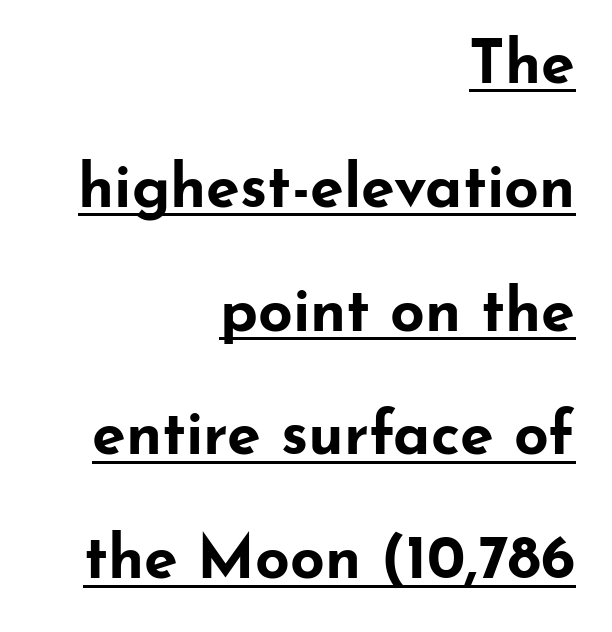
Q: Is the text bold? A: Yes.
Q: Is the text italic (slanted)? A: No, it is upright.
Q: Is the typeface a serif or a sans-serif typeface? A: Sans-serif.
Q: Is the text underlined? A: Yes.
Q: How is the paragraph aligned? A: Right-aligned.
Q: Is the spacing between letters normal or unusually wide? A: Normal.
Q: Is the spacing between lines tight, normal or loose? A: Loose.
Q: Width (condensed, normal, or wide)? A: Wide.
Q: Stroke contrast? A: Low.
Q: x-height? A: Small.
Q: Monospaced? A: No.
